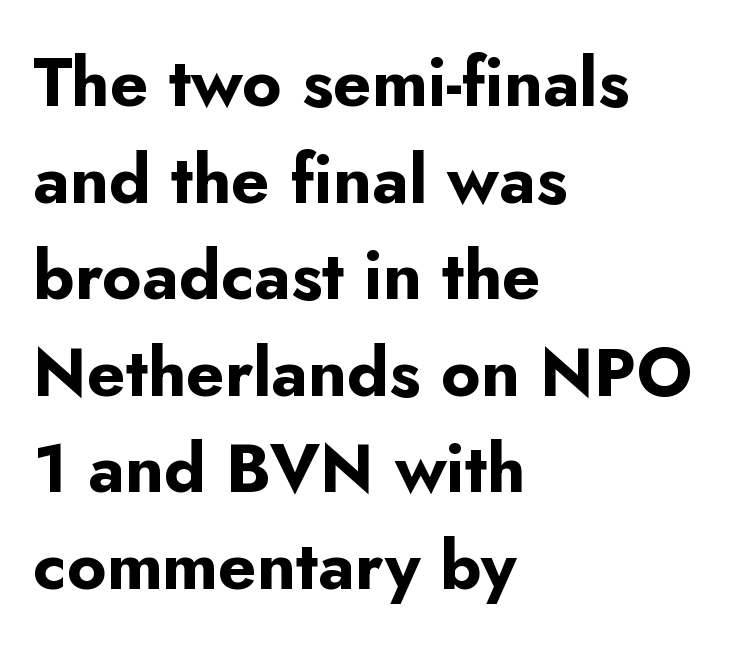
{"serif": "no", "italic": "no", "bold": "yes", "weight": "bold", "width": "normal", "stroke_contrast": "low", "x_height": "small", "monospaced": "no", "underline": "no", "align": "left", "line_spacing": "normal", "line_spacing_ratio": 1.42, "letter_spacing": "normal", "letter_spacing_em": 0.0, "glyph_px": 68}
